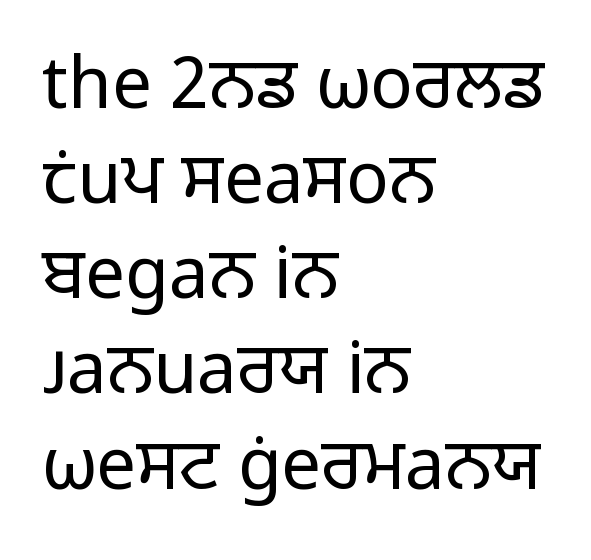
The image shows 71 px regular-weight sans-serif type, upright; set left-aligned, normal line spacing (1.34x), normal letter spacing, not underlined; low stroke contrast and a medium x-height.
